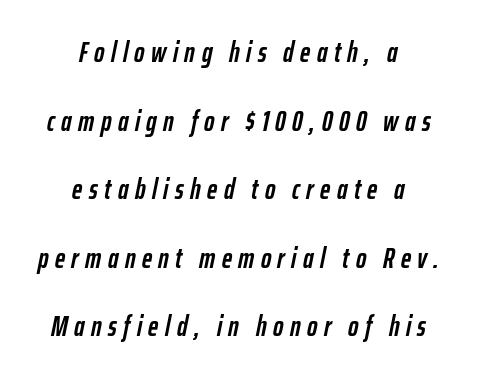
Q: Is the text bold? A: Yes.
Q: Is the text italic (slanted)? A: Yes, it leans right by about 12 degrees.
Q: Is the text underlined? A: No.
Q: How is the paragraph aligned? A: Centered.
Q: Is the spacing between letters normal or unusually wide? A: Unusually wide.
Q: Is the spacing between lines tight, normal or loose? A: Loose.
Q: Width (condensed, normal, or wide)? A: Condensed.
Q: Stroke contrast? A: Low.
Q: x-height? A: Medium.
Q: Monospaced? A: No.
